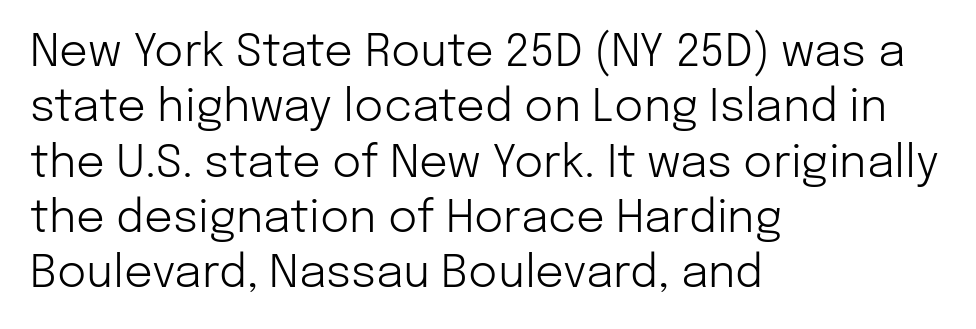
Has an underline been added? It has not. A typesetter would call this zero additional tracking. Note the varied advance widths — an 'i' is clearly narrower than an 'm'. A typesetter would label this face a sans.
